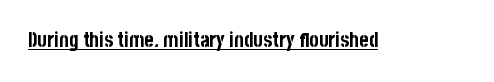
{"italic": "no", "bold": "yes", "underline": "yes", "letter_spacing": "normal", "letter_spacing_em": 0.0, "glyph_px": 20}
